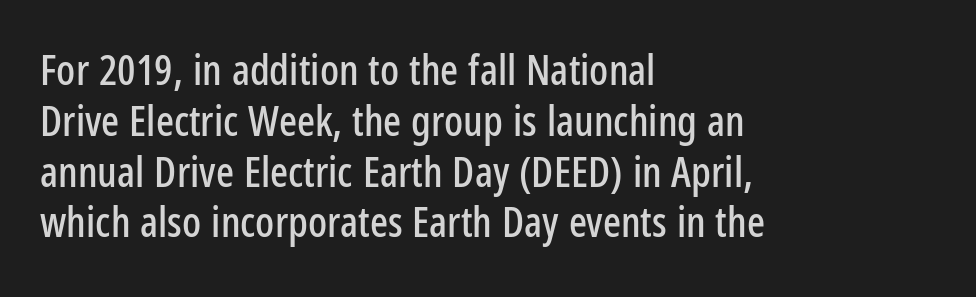
Q: Is the text italic (slanted)? A: No, it is upright.
Q: Is the typeface a serif or a sans-serif typeface? A: Sans-serif.
Q: Is the text underlined? A: No.
Q: How is the paragraph aligned? A: Left-aligned.
Q: Is the spacing between letters normal or unusually wide? A: Normal.
Q: Width (condensed, normal, or wide)? A: Condensed.
Q: Stroke contrast? A: Low.
Q: x-height? A: Medium.
Q: Monospaced? A: No.
